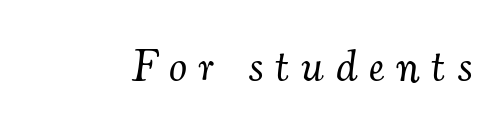
Any mark beneath the type? The region is blank. Notice how the stems are inclined rather than vertical — that's the hallmark of italics. You could only call the tracking loose — the letters float apart. Little horizontal feet cap the strokes, marking this as serif type.
